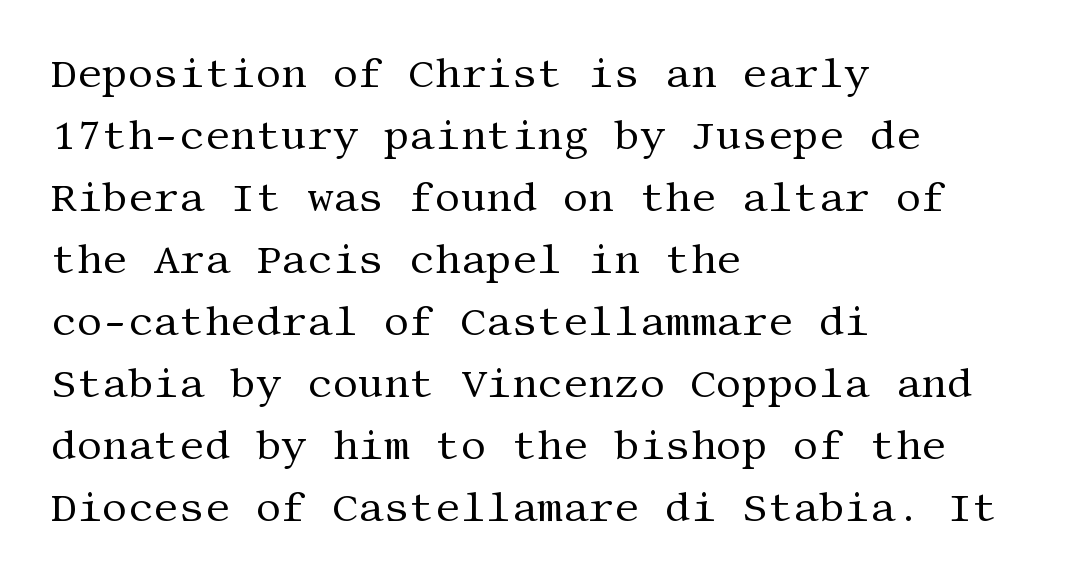
The image shows 40 px regular-weight serif type, upright; set left-aligned, normal line spacing (1.55x), normal letter spacing, not underlined; medium stroke contrast and a large x-height.
